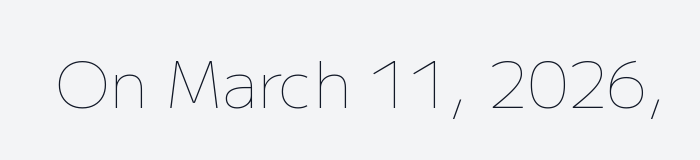
Is this a fixed-width face? No — the glyphs have proportional, varying widths. The baseline area is clear. Is the letter spacing exaggerated? No — it looks like the ordinary default. Summary of weight: not heavy and not bold. This is roman type, the default non-slanted kind.
